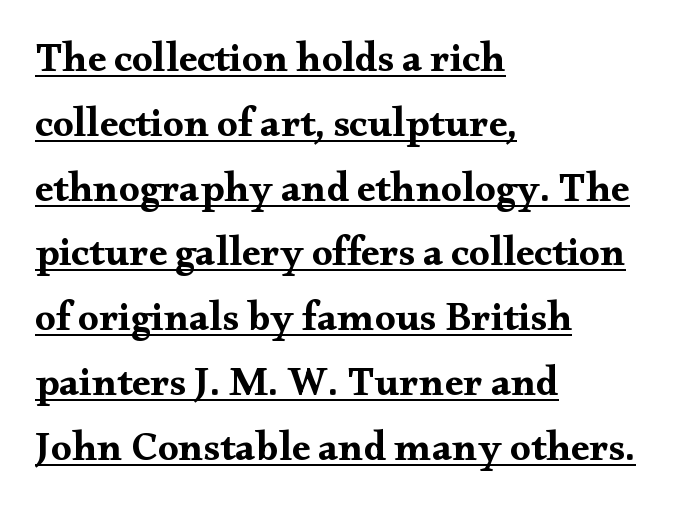
Q: Is the text bold? A: Yes.
Q: Is the text italic (slanted)? A: No, it is upright.
Q: Is the typeface a serif or a sans-serif typeface? A: Serif.
Q: Is the text underlined? A: Yes.
Q: How is the paragraph aligned? A: Left-aligned.
Q: Is the spacing between letters normal or unusually wide? A: Normal.
Q: Is the spacing between lines tight, normal or loose? A: Normal.
Q: Width (condensed, normal, or wide)? A: Wide.
Q: Stroke contrast? A: Medium.
Q: x-height? A: Small.
Q: Monospaced? A: No.
